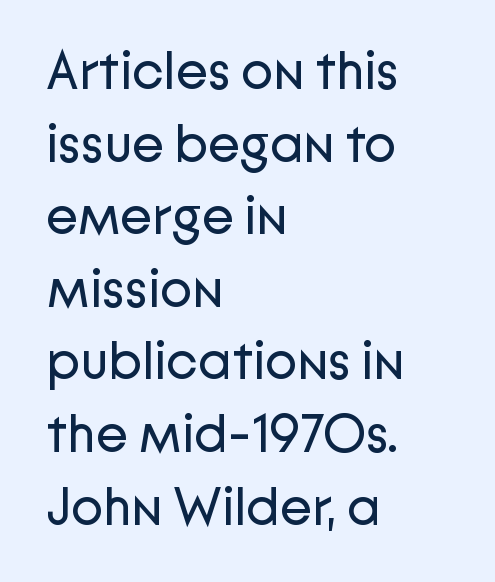
Q: Is the text bold? A: No.
Q: Is the text italic (slanted)? A: No, it is upright.
Q: Is the typeface a serif or a sans-serif typeface? A: Sans-serif.
Q: Is the text underlined? A: No.
Q: How is the paragraph aligned? A: Left-aligned.
Q: Is the spacing between letters normal or unusually wide? A: Normal.
Q: Is the spacing between lines tight, normal or loose? A: Normal.
Q: Width (condensed, normal, or wide)? A: Normal.
Q: Stroke contrast? A: Low.
Q: x-height? A: Medium.
Q: Monospaced? A: No.
